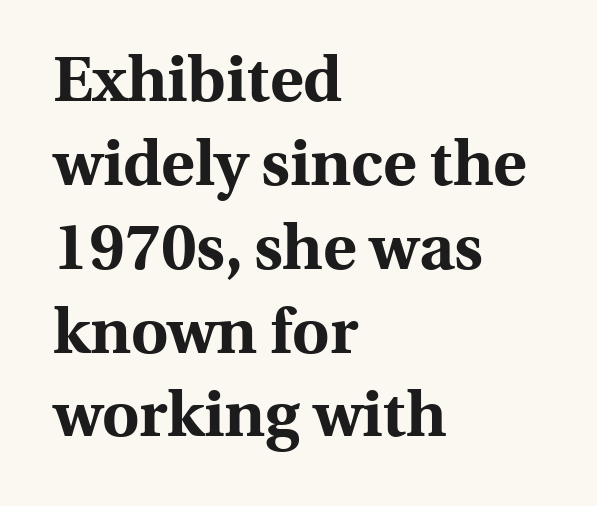
Proportional: the letters do not fall into vertical columns. Old-style or modern, the face here clearly has serifs. Teacher's note: observe the even left margin — that is flush-left alignment. Underline: absent. Do the letters lean? They stand straight.
